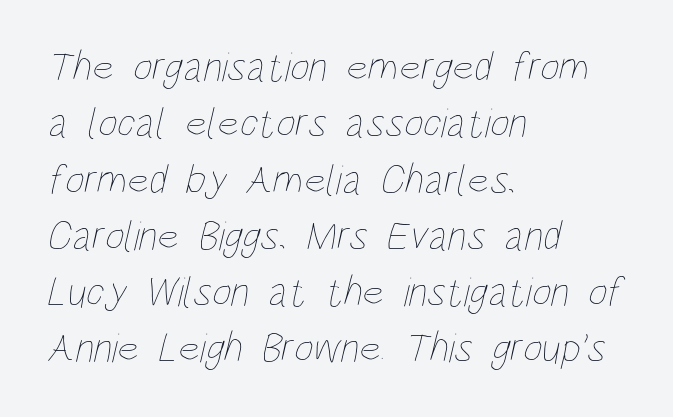
Q: Is the text bold? A: No.
Q: Is the text underlined? A: No.
Q: How is the paragraph aligned? A: Left-aligned.
Q: Is the spacing between letters normal or unusually wide? A: Normal.
Q: Is the spacing between lines tight, normal or loose? A: Normal.
Q: Width (condensed, normal, or wide)? A: Condensed.
Q: Stroke contrast? A: Low.
Q: x-height? A: Large.
Q: Monospaced? A: No.
